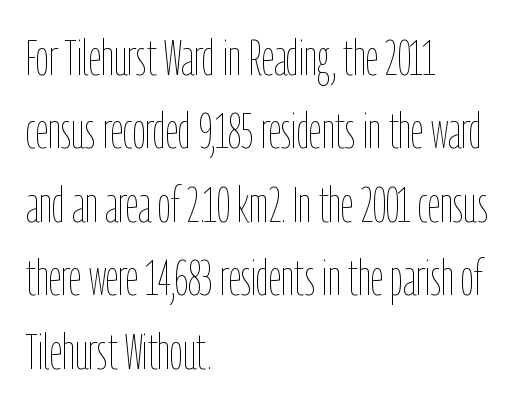
The image shows 50 px thin, condensed type, upright; set left-aligned, normal line spacing (1.47x), normal letter spacing, not underlined; low stroke contrast and a medium x-height.
